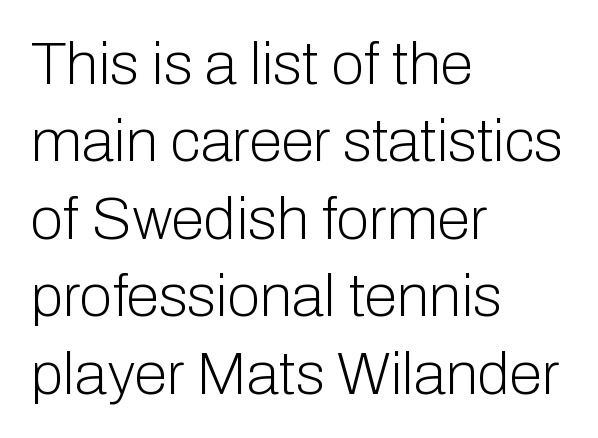
Q: Is the text bold? A: No.
Q: Is the text italic (slanted)? A: No, it is upright.
Q: Is the typeface a serif or a sans-serif typeface? A: Sans-serif.
Q: Is the text underlined? A: No.
Q: How is the paragraph aligned? A: Left-aligned.
Q: Is the spacing between letters normal or unusually wide? A: Normal.
Q: Is the spacing between lines tight, normal or loose? A: Normal.
Q: Width (condensed, normal, or wide)? A: Normal.
Q: Stroke contrast? A: Low.
Q: x-height? A: Medium.
Q: Monospaced? A: No.
